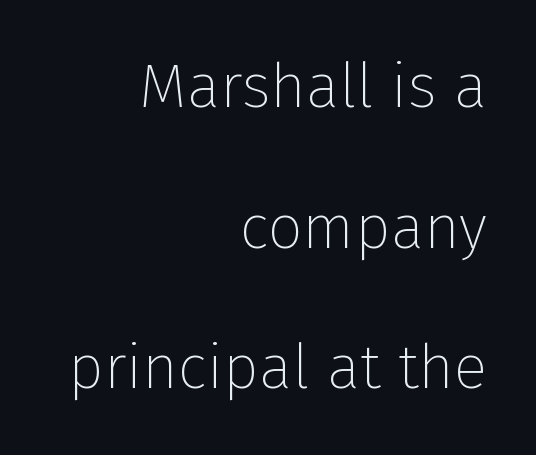
{"serif": "no", "italic": "no", "bold": "no", "weight": "thin", "width": "normal", "stroke_contrast": "low", "x_height": "medium", "monospaced": "no", "underline": "no", "align": "right", "line_spacing": "loose", "line_spacing_ratio": 2.27, "letter_spacing": "normal", "letter_spacing_em": 0.0, "glyph_px": 62}
